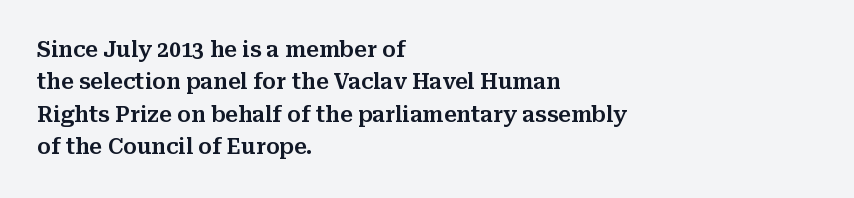
{"italic": "no", "underline": "no", "align": "left", "line_spacing": "normal", "line_spacing_ratio": 1.54, "letter_spacing": "normal", "letter_spacing_em": 0.0, "glyph_px": 21}
